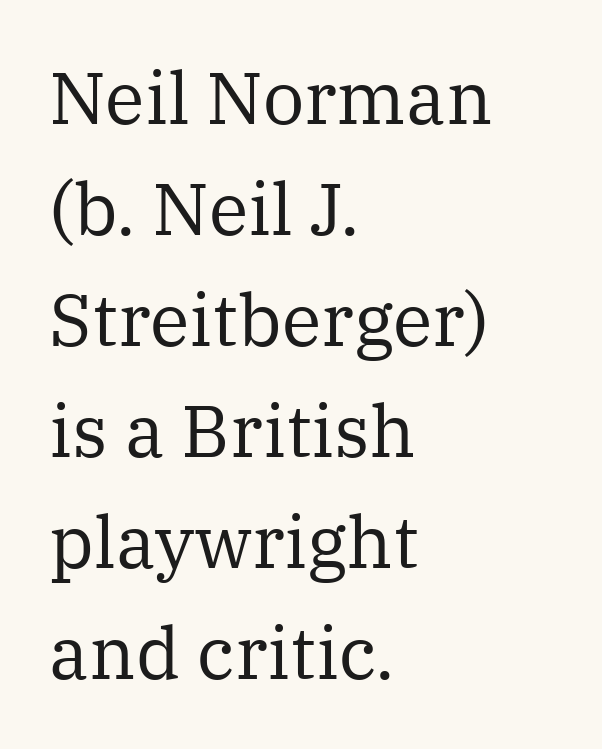
{"serif": "yes", "italic": "no", "bold": "no", "weight": "regular", "width": "normal", "stroke_contrast": "medium", "x_height": "medium", "monospaced": "no", "underline": "no", "align": "left", "line_spacing": "normal", "line_spacing_ratio": 1.52, "letter_spacing": "normal", "letter_spacing_em": 0.0, "glyph_px": 73}
